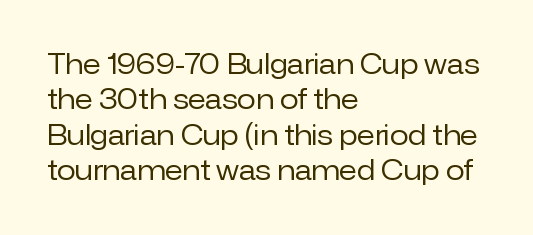
{"italic": "no", "bold": "no", "underline": "no", "align": "left", "line_spacing": "normal", "line_spacing_ratio": 1.31, "letter_spacing": "normal", "letter_spacing_em": 0.0, "glyph_px": 27}
